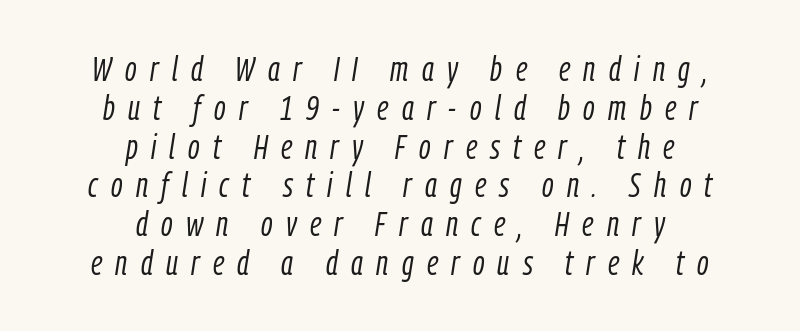
The image shows 34 px light, condensed type, italic (leaning right); set centered, tight line spacing (1.14x), unusually wide letter spacing (+0.39 em), not underlined; low stroke contrast and a medium x-height.
